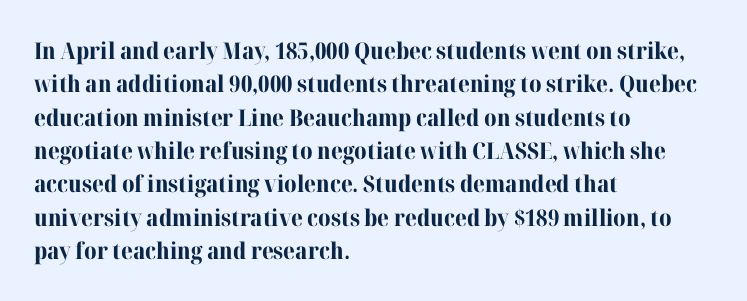
Q: Is the text bold? A: Yes.
Q: Is the text italic (slanted)? A: No, it is upright.
Q: Is the text underlined? A: No.
Q: How is the paragraph aligned? A: Left-aligned.
Q: Is the spacing between letters normal or unusually wide? A: Normal.
Q: Is the spacing between lines tight, normal or loose? A: Normal.
